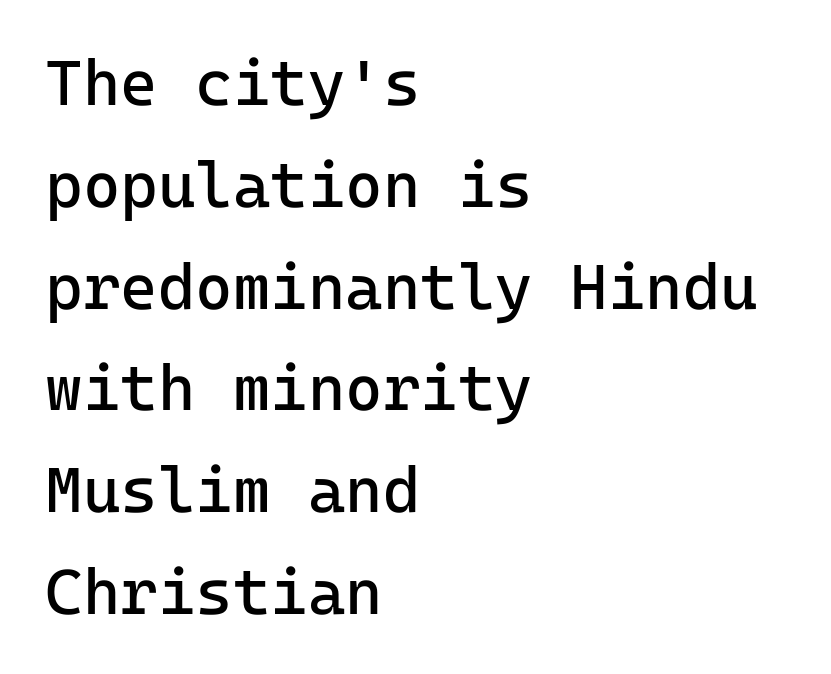
Q: Is the text bold? A: No.
Q: Is the text italic (slanted)? A: No, it is upright.
Q: Is the typeface a serif or a sans-serif typeface? A: Sans-serif.
Q: Is the text underlined? A: No.
Q: How is the paragraph aligned? A: Left-aligned.
Q: Is the spacing between letters normal or unusually wide? A: Normal.
Q: Is the spacing between lines tight, normal or loose? A: Normal.
Q: Width (condensed, normal, or wide)? A: Normal.
Q: Stroke contrast? A: Low.
Q: x-height? A: Medium.
